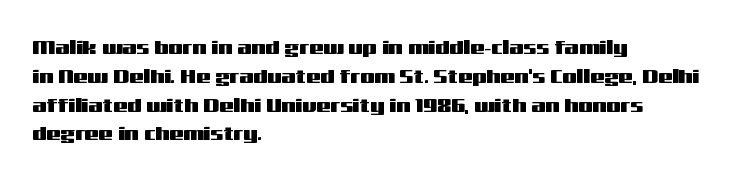
Default kerning and tracking; the words read as compact shapes. The type sits square on the baseline with zero lean. How would I describe the line gaps? Plain and ordinary. The zone under the glyphs is completely vacant. The lines are quadded left.
